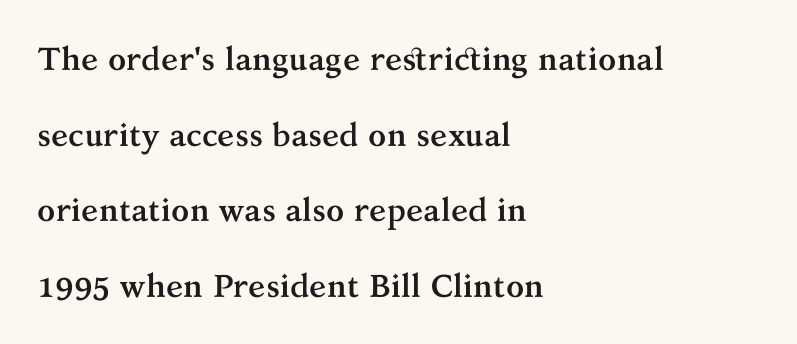
{"serif": "yes", "italic": "no", "bold": "yes", "weight": "semibold", "width": "normal", "stroke_contrast": "medium", "x_height": "medium", "monospaced": "no", "underline": "no", "align": "left", "line_spacing": "loose", "line_spacing_ratio": 2.36, "letter_spacing": "normal", "letter_spacing_em": 0.0, "glyph_px": 32}
